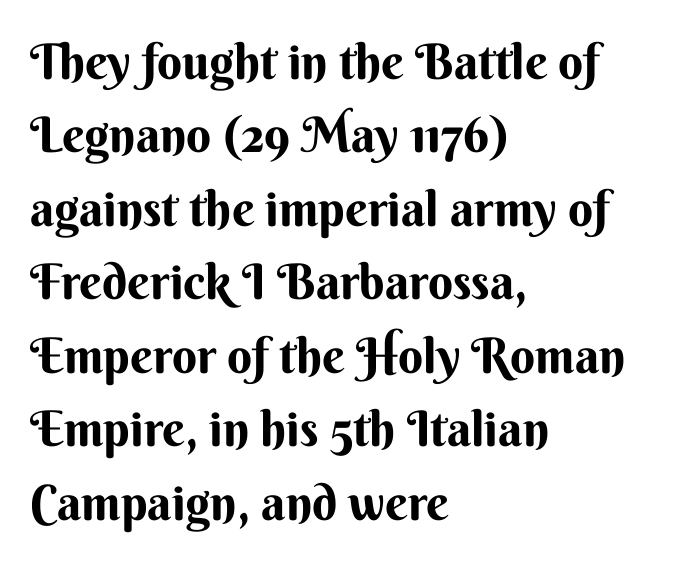
Q: Is the text italic (slanted)? A: No, it is upright.
Q: Is the typeface a serif or a sans-serif typeface? A: Sans-serif.
Q: Is the text underlined? A: No.
Q: How is the paragraph aligned? A: Left-aligned.
Q: Is the spacing between letters normal or unusually wide? A: Normal.
Q: Is the spacing between lines tight, normal or loose? A: Normal.
Q: Width (condensed, normal, or wide)? A: Normal.
Q: Stroke contrast? A: Medium.
Q: x-height? A: Small.
Q: Monospaced? A: No.
